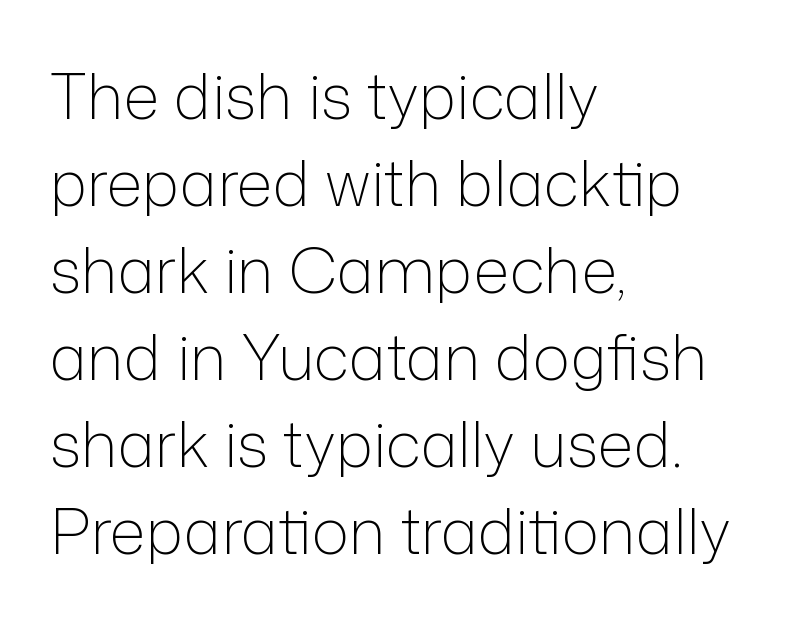
{"serif": "no", "italic": "no", "bold": "no", "weight": "light", "width": "normal", "stroke_contrast": "low", "x_height": "medium", "monospaced": "no", "underline": "no", "align": "left", "line_spacing": "normal", "line_spacing_ratio": 1.38, "letter_spacing": "normal", "letter_spacing_em": 0.0, "glyph_px": 63}
